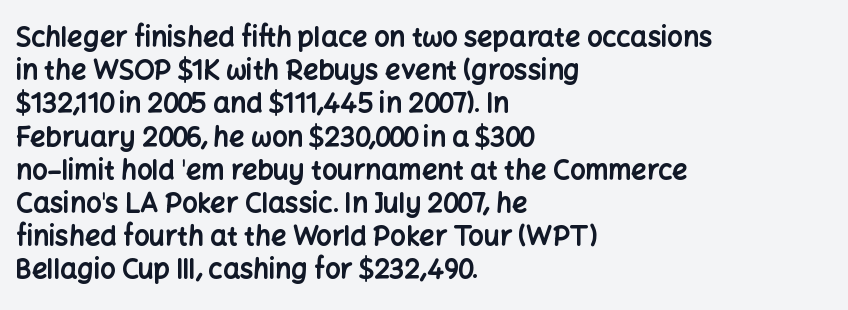
The image shows 27 px bold type, upright; set left-aligned, line spacing 1.23x, normal letter spacing, not underlined.
